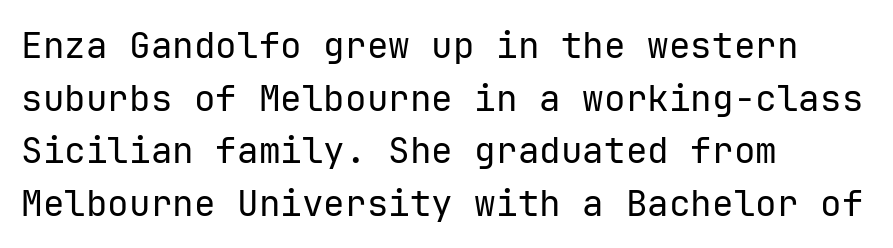
{"serif": "no", "italic": "no", "bold": "no", "weight": "regular", "width": "normal", "stroke_contrast": "low", "x_height": "medium", "monospaced": "yes", "underline": "no", "align": "left", "line_spacing": "normal", "line_spacing_ratio": 1.46, "letter_spacing": "normal", "letter_spacing_em": 0.0, "glyph_px": 36}
